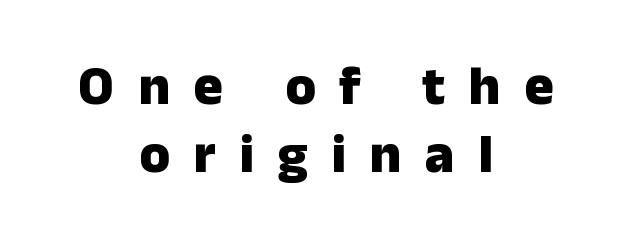
The image shows 55 px heavy sans-serif type, upright; set centered, line spacing 1.23x, unusually wide letter spacing (+0.43 em), not underlined; low stroke contrast and a medium x-height.
